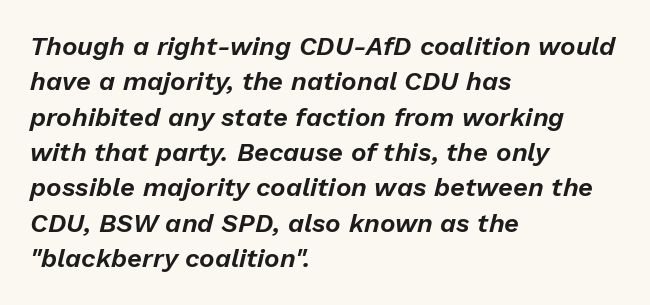
Q: Is the text italic (slanted)? A: Yes, it leans right by about 13 degrees.
Q: Is the text underlined? A: No.
Q: How is the paragraph aligned? A: Left-aligned.
Q: Is the spacing between letters normal or unusually wide? A: Normal.
Q: Is the spacing between lines tight, normal or loose? A: Normal.
